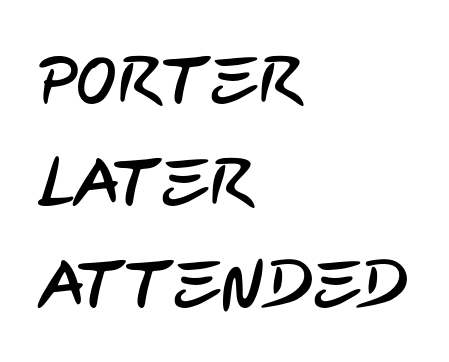
{"serif": "no", "width": "condensed", "stroke_contrast": "low", "x_height": "large", "monospaced": "no", "underline": "no", "align": "left", "line_spacing": "normal", "line_spacing_ratio": 1.5, "letter_spacing": "normal", "letter_spacing_em": 0.0, "glyph_px": 68}
